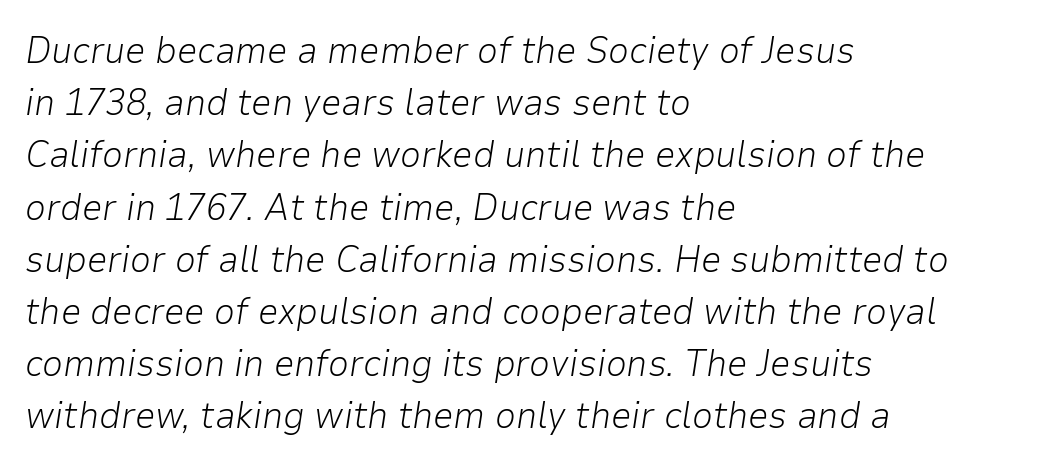
{"italic": "yes", "lean": "right", "slant_degrees": 9, "bold": "no", "weight": "light", "width": "normal", "stroke_contrast": "low", "x_height": "medium", "monospaced": "no", "underline": "no", "align": "left", "line_spacing": "normal", "line_spacing_ratio": 1.41, "letter_spacing": "normal", "letter_spacing_em": 0.0, "glyph_px": 37}
